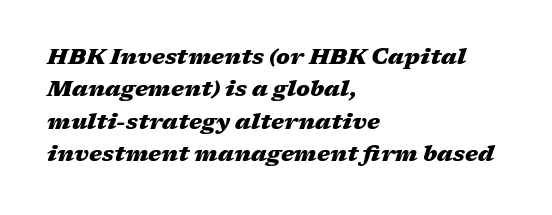
Plenty of ink on the page — the face is bold. A typesetter would mark this as italic. Compared with typical paragraphs, the rows here are spaced about the same. The gaps between neighbouring characters are ordinary and unremarkable.
